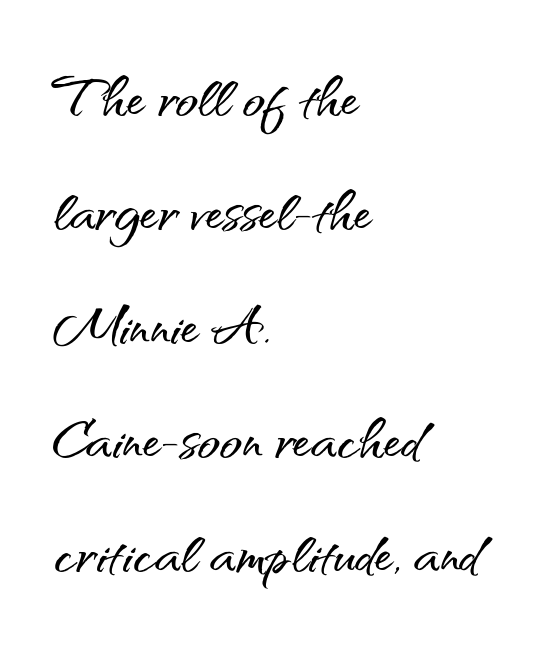
The image shows 74 px sans-serif type; set left-aligned, normal line spacing (1.54x), normal letter spacing, not underlined; medium stroke contrast and a small x-height.
